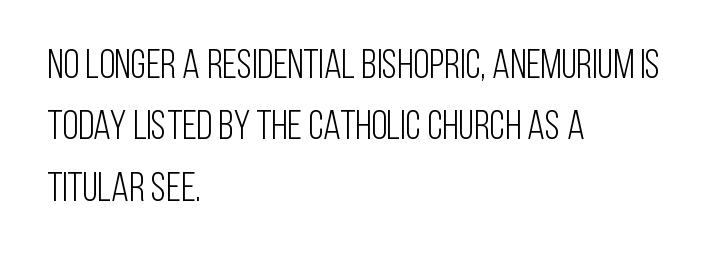
The image shows 41 px light, condensed sans-serif type, upright; set left-aligned, normal line spacing (1.5x), normal letter spacing, not underlined; low stroke contrast and a large x-height.
